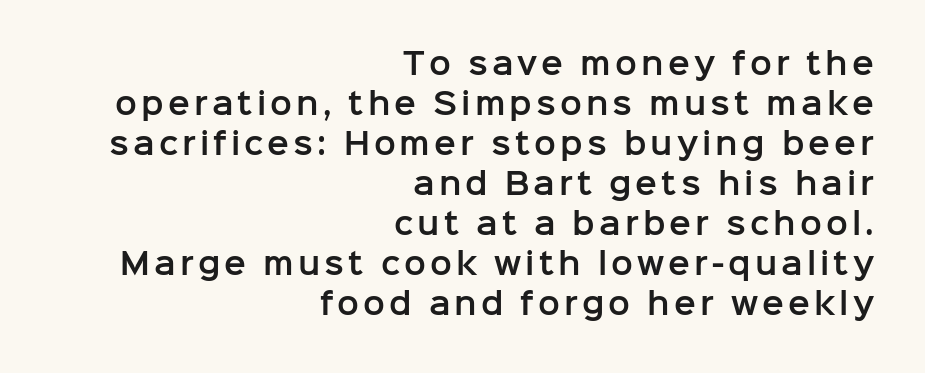
The image shows 29 px sans-serif type, upright; set right-aligned, normal line spacing (1.38x), not underlined; low stroke contrast and a medium x-height.
